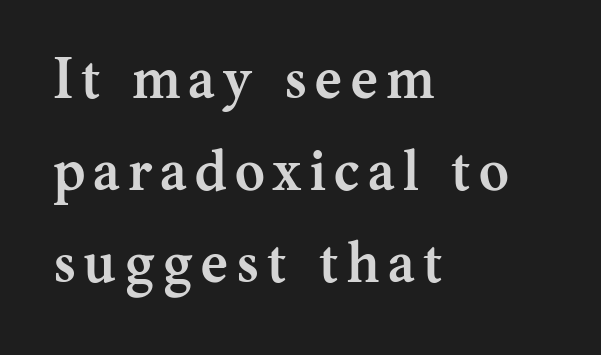
{"serif": "yes", "italic": "no", "bold": "yes", "weight": "semibold", "width": "normal", "stroke_contrast": "medium", "x_height": "medium", "monospaced": "no", "underline": "no", "align": "left", "line_spacing": "normal", "line_spacing_ratio": 1.61, "glyph_px": 57}
